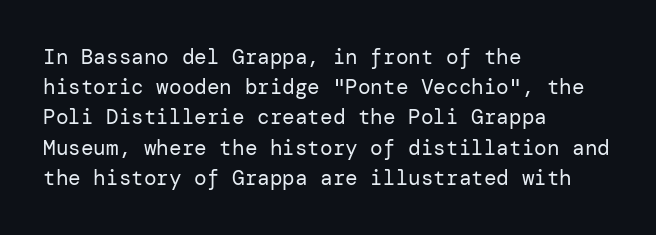
{"italic": "no", "bold": "no", "underline": "no", "align": "left", "line_spacing": "normal", "line_spacing_ratio": 1.44, "letter_spacing": "normal", "letter_spacing_em": 0.0, "glyph_px": 21}
